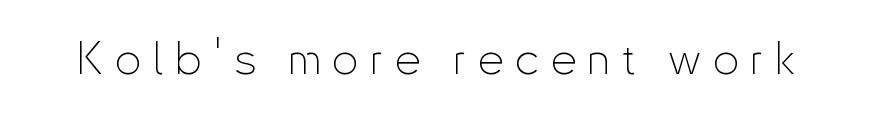
Q: Is the text bold? A: No.
Q: Is the text italic (slanted)? A: No, it is upright.
Q: Is the typeface a serif or a sans-serif typeface? A: Sans-serif.
Q: Is the text underlined? A: No.
Q: Is the spacing between letters normal or unusually wide? A: Unusually wide.
Q: Width (condensed, normal, or wide)? A: Condensed.
Q: Stroke contrast? A: Low.
Q: x-height? A: Small.
Q: Monospaced? A: No.
